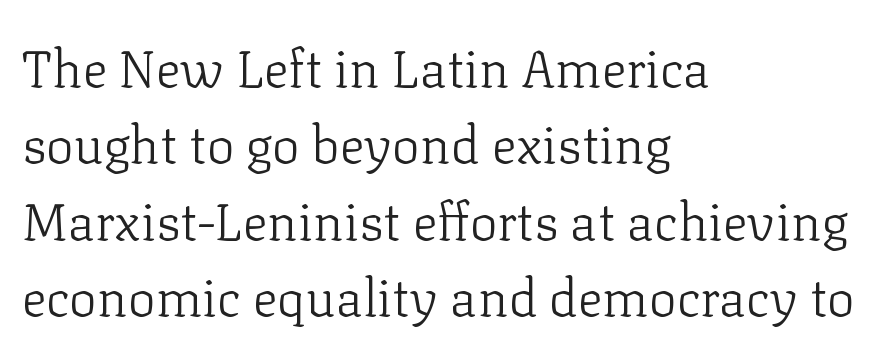
Each letter's strokes conclude with small projecting serifs. Proportional: the letters do not fall into vertical columns. Interline gaps are of average width in this sample. The strip under each line holds only bare page.
